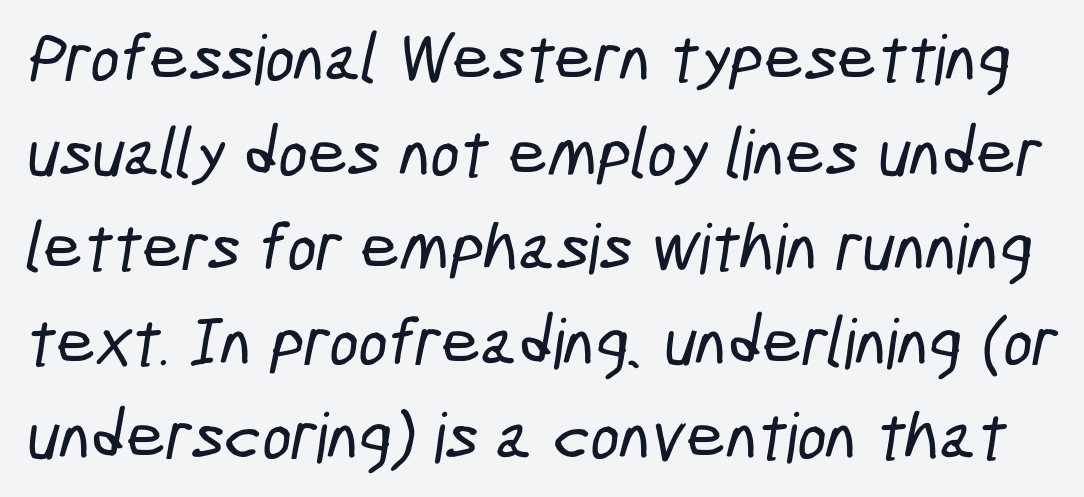
Q: Is the typeface a serif or a sans-serif typeface? A: Sans-serif.
Q: Is the text underlined? A: No.
Q: Is the spacing between letters normal or unusually wide? A: Normal.
Q: Is the spacing between lines tight, normal or loose? A: Normal.
Q: Width (condensed, normal, or wide)? A: Condensed.
Q: Stroke contrast? A: Low.
Q: x-height? A: Medium.
Q: Monospaced? A: No.
